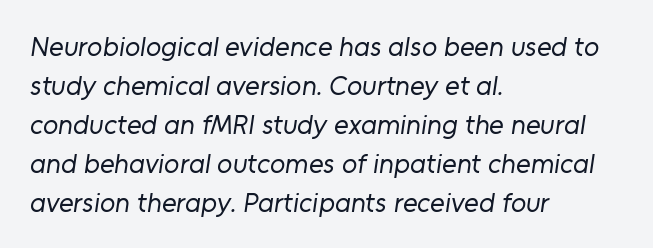
The letterforms sit shoulder to shoulder at normal distance. If you measured baseline to baseline, you'd find a middling distance. A sans-serif font was chosen for this passage. Varying glyph widths throughout — classic text-font behaviour.
